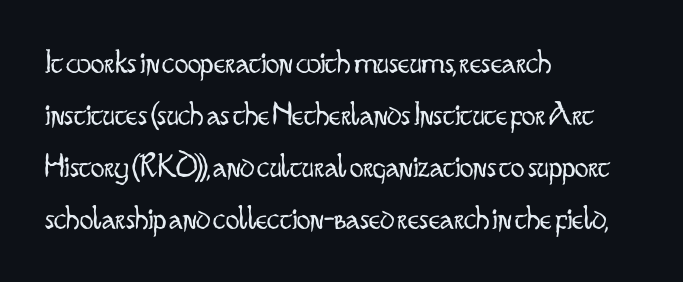
Quick note: underline off. Think of a printed novel: that variable character pitch is what you see here. Stroke mass is kept to a normal reading level or below. Tracking value appears to be zero — textbook default spacing.
